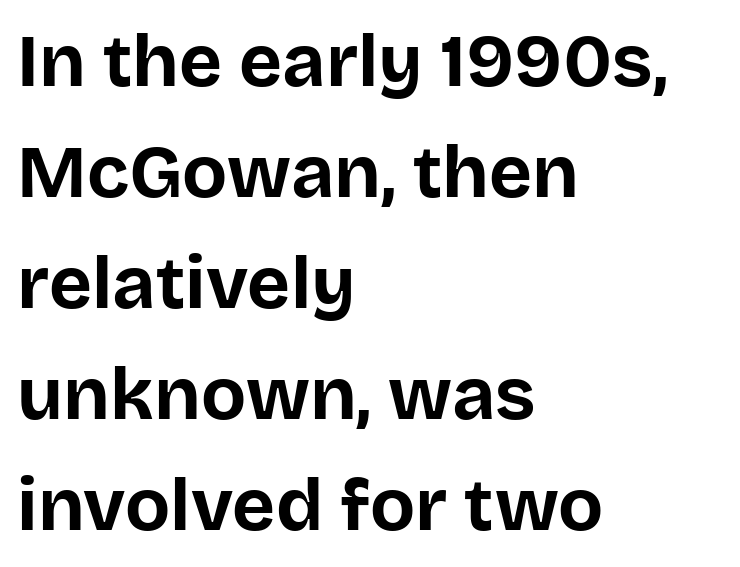
The image shows 74 px bold sans-serif type, upright; set left-aligned, normal line spacing (1.5x), normal letter spacing, not underlined; low stroke contrast and a large x-height.
